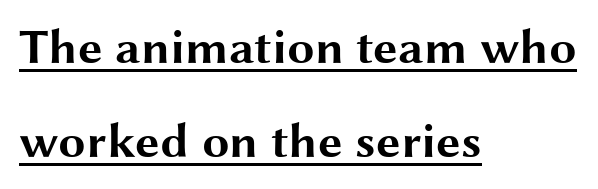
Q: Is the text bold? A: Yes.
Q: Is the text italic (slanted)? A: No, it is upright.
Q: Is the typeface a serif or a sans-serif typeface? A: Sans-serif.
Q: Is the text underlined? A: Yes.
Q: How is the paragraph aligned? A: Left-aligned.
Q: Is the spacing between letters normal or unusually wide? A: Normal.
Q: Is the spacing between lines tight, normal or loose? A: Loose.
Q: Width (condensed, normal, or wide)? A: Wide.
Q: Stroke contrast? A: Medium.
Q: x-height? A: Medium.
Q: Monospaced? A: No.
